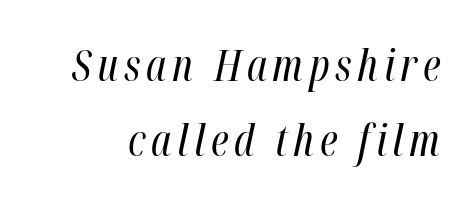
The foot of each line stays bare and open. If you drew a line through each stem, it would be angled. The letterforms sit at book weight or below. This sample has the flowing, uneven cadence of proportional lettering.
